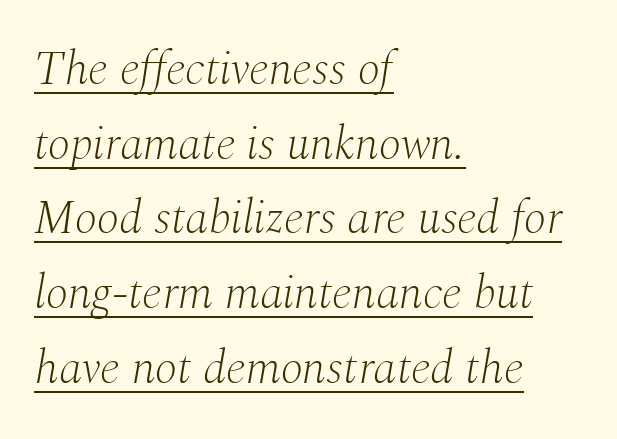
The image shows 47 px light serif type, italic (leaning right); set left-aligned, normal line spacing (1.59x), normal letter spacing, underlined; medium stroke contrast and a medium x-height.
